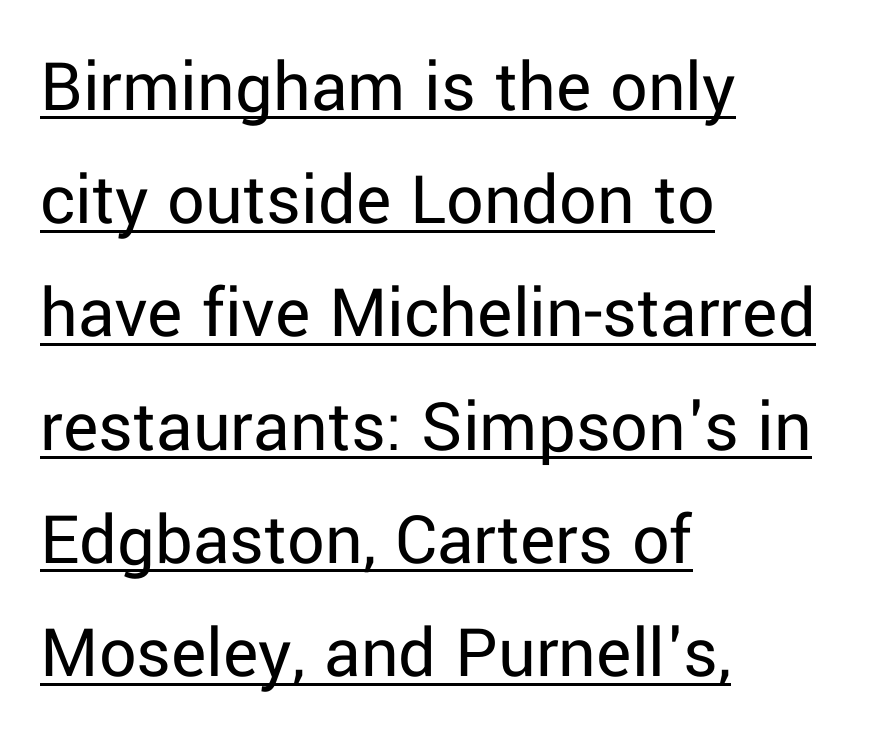
{"serif": "no", "italic": "no", "bold": "no", "weight": "regular", "width": "normal", "stroke_contrast": "low", "x_height": "medium", "monospaced": "no", "underline": "yes", "align": "left", "line_spacing": "normal", "line_spacing_ratio": 1.53, "letter_spacing": "normal", "letter_spacing_em": 0.0, "glyph_px": 74}
